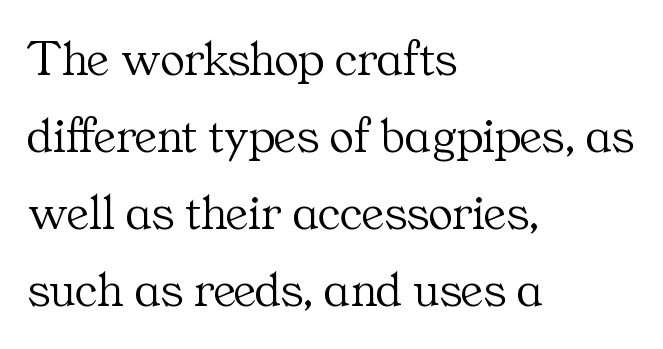
{"serif": "yes", "italic": "no", "bold": "no", "weight": "light", "width": "normal", "stroke_contrast": "medium", "x_height": "medium", "monospaced": "no", "underline": "no", "align": "left", "line_spacing": "normal", "line_spacing_ratio": 1.51, "letter_spacing": "normal", "letter_spacing_em": 0.0, "glyph_px": 51}
